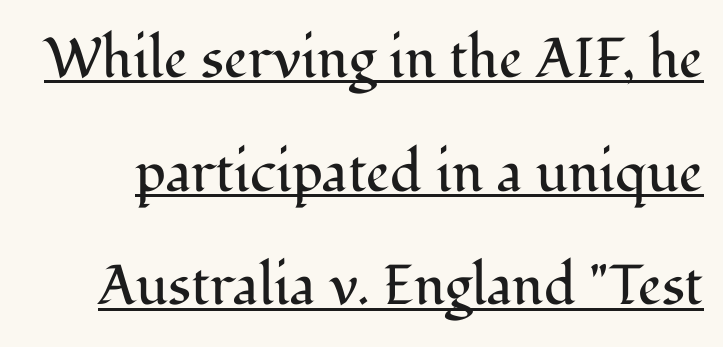
Is this a sans? No — the strokes have serifs. Unbolded letterforms with no extra heft. Glance below the letters and you will spot a drawn line. The font's upright variant was chosen for this text. Each new line begins a long way beneath the previous one. The passage shown is typed in a proportional face where columns would drift.
